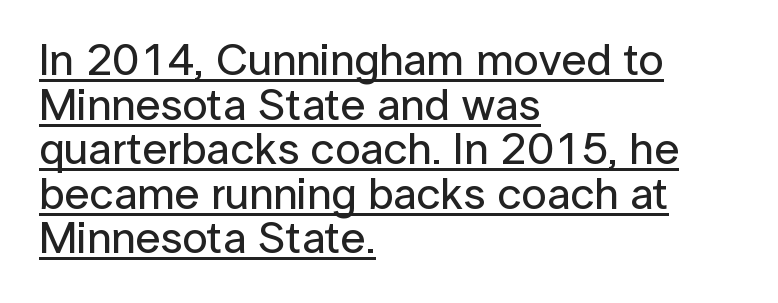
{"serif": "no", "italic": "no", "width": "normal", "stroke_contrast": "low", "x_height": "medium", "monospaced": "no", "underline": "yes", "align": "left", "line_spacing": "tight", "line_spacing_ratio": 0.99, "letter_spacing": "normal", "letter_spacing_em": 0.0, "glyph_px": 45}
